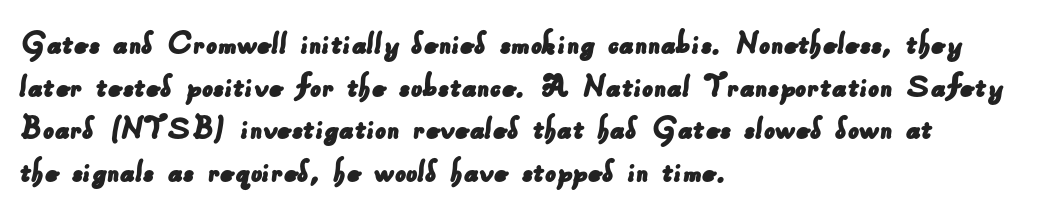
The image shows 35 px sans-serif type; set left-aligned, line spacing 1.22x, normal letter spacing, not underlined; low stroke contrast and a small x-height.
